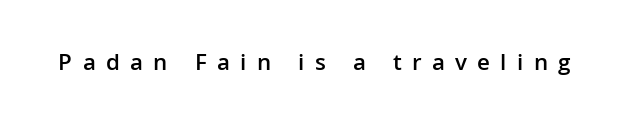
The image shows 24 px text type, upright; set unusually wide letter spacing (+0.43 em), not underlined.
